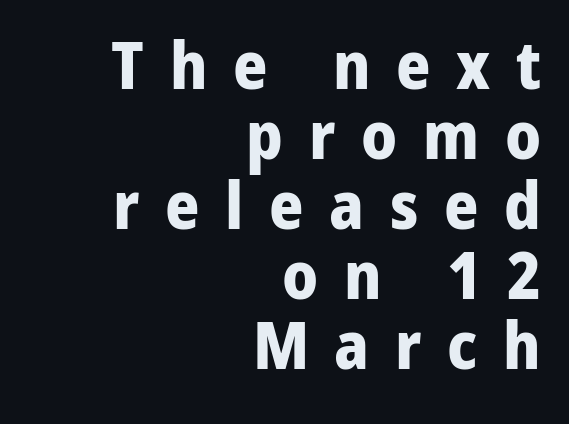
Tracking here is generous; glyphs stand well apart from one another. A typesetter would mark this as roman, not italic. The lines are quadded right. Strong, thick strokes mark this as bold type. Is this a sans? Yes — the strokes have no serifs.
